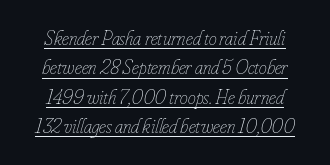
Q: Is the text bold? A: No.
Q: Is the text italic (slanted)? A: Yes, it leans right by about 16 degrees.
Q: Is the text underlined? A: Yes.
Q: Is the spacing between letters normal or unusually wide? A: Normal.
Q: Is the spacing between lines tight, normal or loose? A: Normal.
